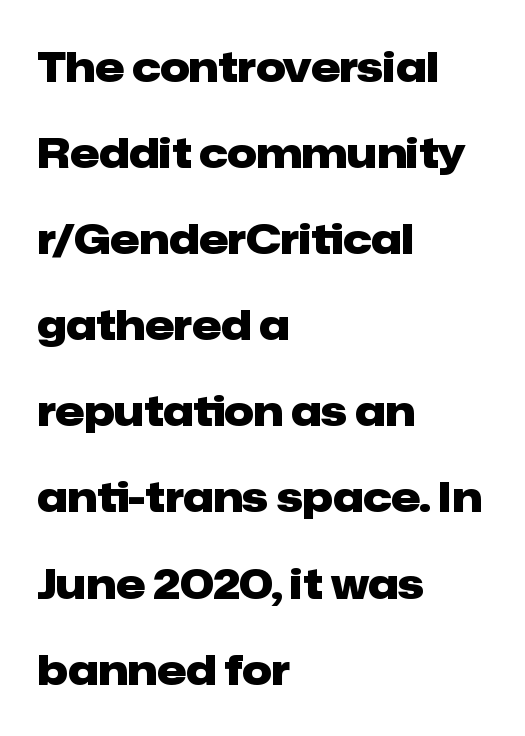
Q: Is the text bold? A: Yes.
Q: Is the text italic (slanted)? A: No, it is upright.
Q: Is the typeface a serif or a sans-serif typeface? A: Sans-serif.
Q: Is the text underlined? A: No.
Q: How is the paragraph aligned? A: Left-aligned.
Q: Is the spacing between letters normal or unusually wide? A: Normal.
Q: Is the spacing between lines tight, normal or loose? A: Loose.
Q: Width (condensed, normal, or wide)? A: Normal.
Q: Stroke contrast? A: Low.
Q: x-height? A: Medium.
Q: Monospaced? A: No.
